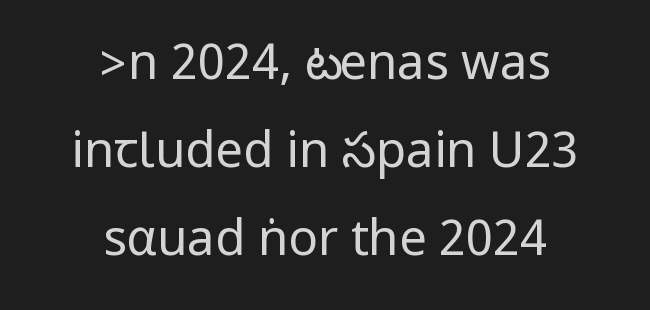
{"serif": "no", "italic": "no", "bold": "no", "weight": "regular", "width": "condensed", "stroke_contrast": "low", "underline": "no", "align": "center", "line_spacing_ratio": 1.8, "letter_spacing": "normal", "letter_spacing_em": 0.0, "glyph_px": 49}
